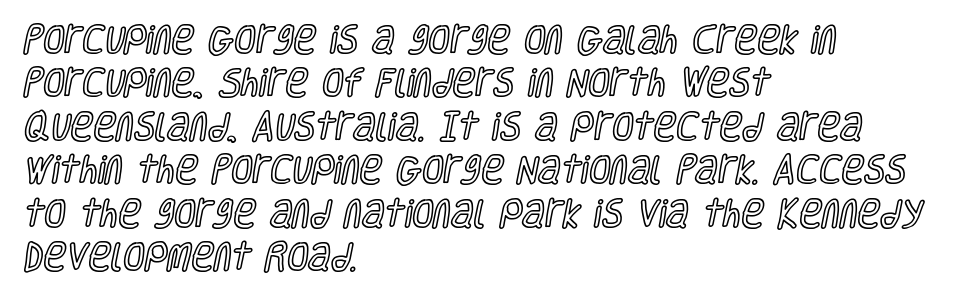
Q: Is the text italic (slanted)? A: Yes.
Q: Is the text underlined? A: No.
Q: How is the paragraph aligned? A: Left-aligned.
Q: Is the spacing between letters normal or unusually wide? A: Normal.
Q: Is the spacing between lines tight, normal or loose? A: Normal.
Q: Width (condensed, normal, or wide)? A: Condensed.
Q: x-height? A: Large.
Q: Monospaced? A: No.
